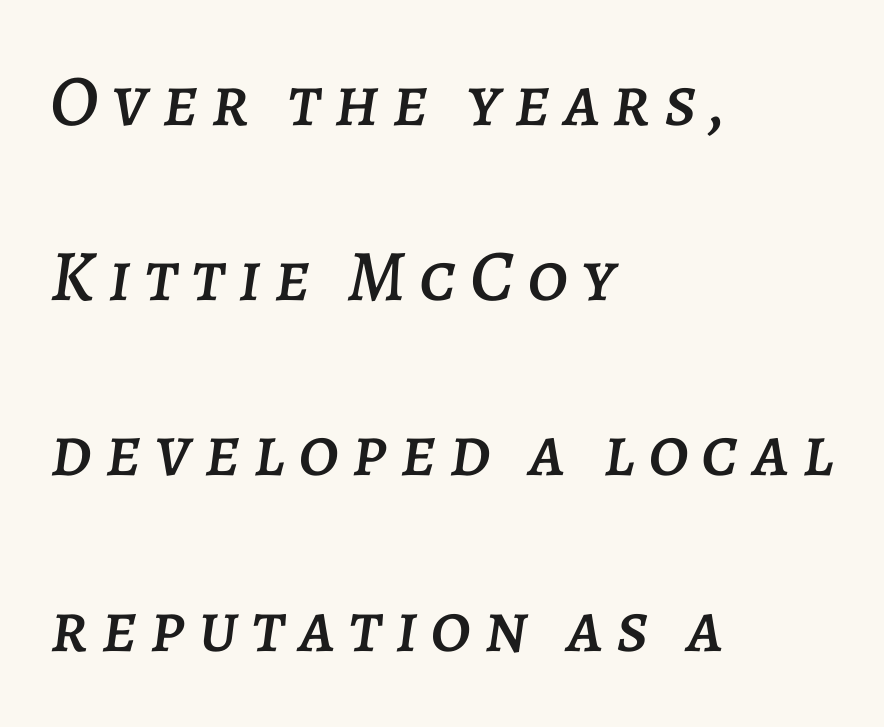
{"italic": "yes", "lean": "right", "slant_degrees": 7, "width": "normal", "stroke_contrast": "low", "x_height": "large", "monospaced": "no", "underline": "no", "align": "left", "line_spacing": "loose", "line_spacing_ratio": 2.4, "glyph_px": 73}
